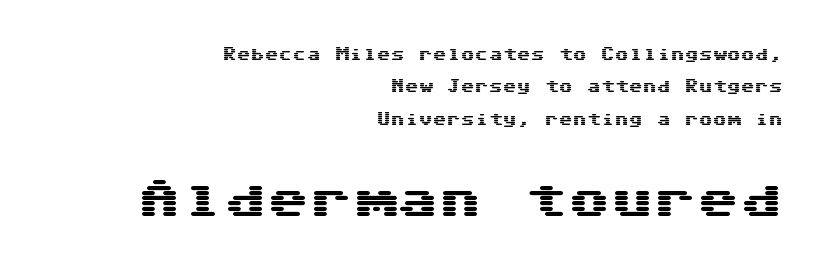
Tracking value appears to be zero — textbook default spacing. In this sample the second text group is rendered at the bigger scale. The area under the type is left untouched. The lettering stays uniformly vertical, giving the passage a roman look.
